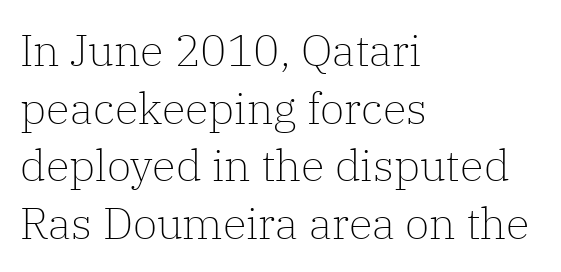
{"serif": "yes", "italic": "no", "bold": "no", "weight": "light", "width": "normal", "stroke_contrast": "low", "x_height": "medium", "monospaced": "no", "underline": "no", "align": "left", "line_spacing": "normal", "line_spacing_ratio": 1.31, "letter_spacing": "normal", "letter_spacing_em": 0.0, "glyph_px": 44}
